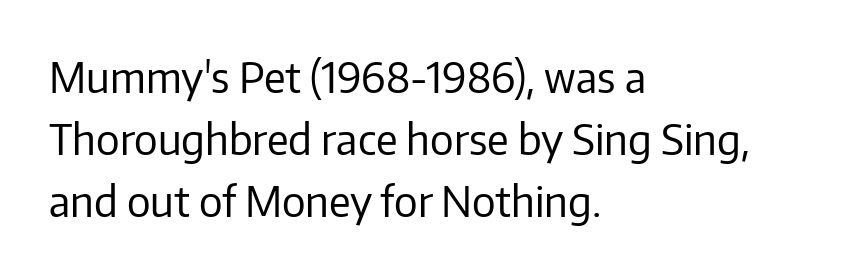
Q: Is the text bold? A: No.
Q: Is the text italic (slanted)? A: No, it is upright.
Q: Is the typeface a serif or a sans-serif typeface? A: Sans-serif.
Q: Is the text underlined? A: No.
Q: How is the paragraph aligned? A: Left-aligned.
Q: Is the spacing between letters normal or unusually wide? A: Normal.
Q: Is the spacing between lines tight, normal or loose? A: Normal.
Q: Width (condensed, normal, or wide)? A: Normal.
Q: Stroke contrast? A: Low.
Q: x-height? A: Medium.
Q: Monospaced? A: No.
